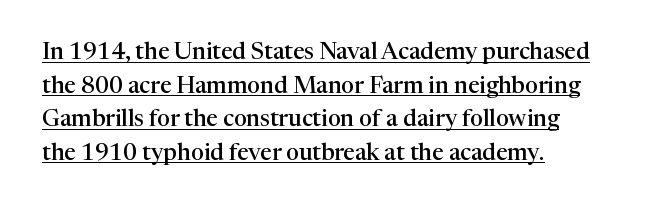
Q: Is the text bold? A: Semi-bold.
Q: Is the text italic (slanted)? A: No, it is upright.
Q: Is the text underlined? A: Yes.
Q: How is the paragraph aligned? A: Left-aligned.
Q: Is the spacing between letters normal or unusually wide? A: Normal.
Q: Is the spacing between lines tight, normal or loose? A: Normal.
